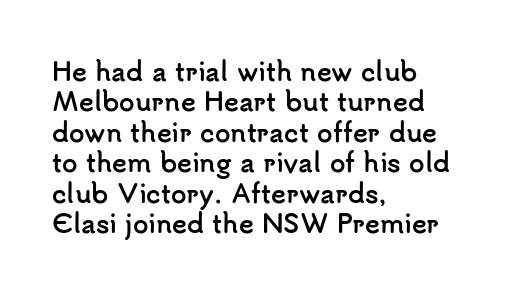
{"italic": "no", "bold": "yes", "underline": "no", "align": "left", "line_spacing_ratio": 1.22, "letter_spacing": "normal", "letter_spacing_em": 0.0, "glyph_px": 25}
